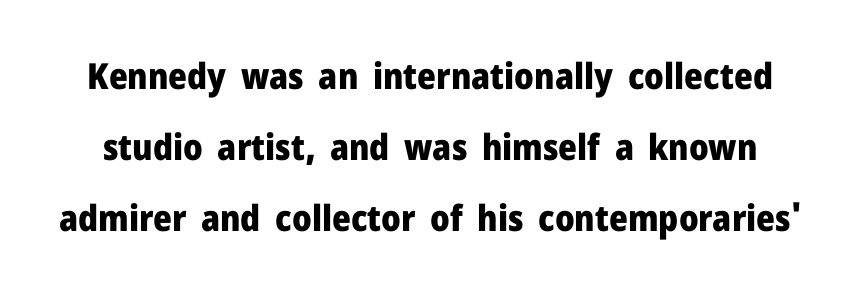
Nope, not italic — everything's standing straight. Examine the stroke ends and you'll find no serifs. I'd describe the lettering as bold — thick and assertive. Here the glyphs are tracked normally, forming tight word shapes. Only glyphs here, with clear space below each row. Each new line begins a long way beneath the previous one.
